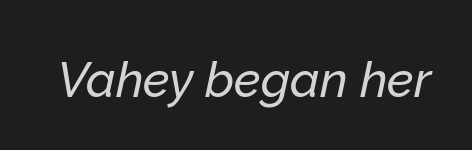
Q: Is the text italic (slanted)? A: Yes, it leans right by about 12 degrees.
Q: Is the text underlined? A: No.
Q: Is the spacing between letters normal or unusually wide? A: Normal.
Q: Width (condensed, normal, or wide)? A: Normal.
Q: Stroke contrast? A: Low.
Q: x-height? A: Medium.
Q: Monospaced? A: No.
